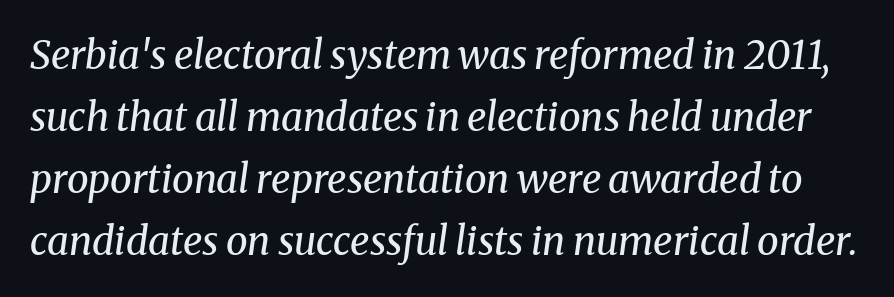
The image shows 39 px regular-weight serif type, italic (leaning right); set normal line spacing (1.59x), normal letter spacing, not underlined; medium stroke contrast and a medium x-height.
